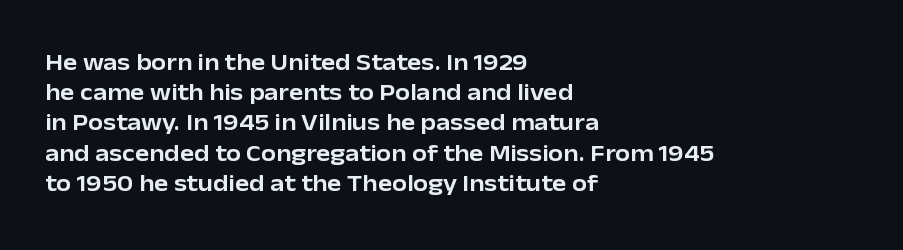
Leading: standard. Ascenders rise straight up at ninety degrees. The text block is weighted toward the left margin, trailing off unevenly rightward. Default kerning and tracking; the words read as compact shapes. Underlining? Definitely not there.
